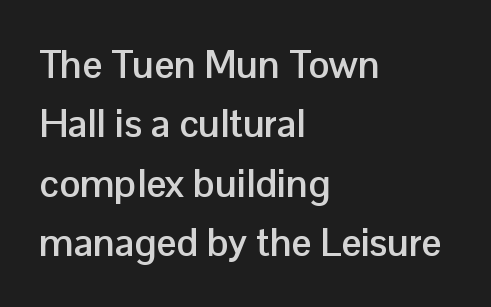
{"serif": "no", "italic": "no", "bold": "yes", "weight": "semibold", "width": "normal", "stroke_contrast": "low", "x_height": "medium", "monospaced": "no", "underline": "no", "align": "left", "line_spacing": "normal", "line_spacing_ratio": 1.52, "letter_spacing": "normal", "letter_spacing_em": 0.0, "glyph_px": 39}
